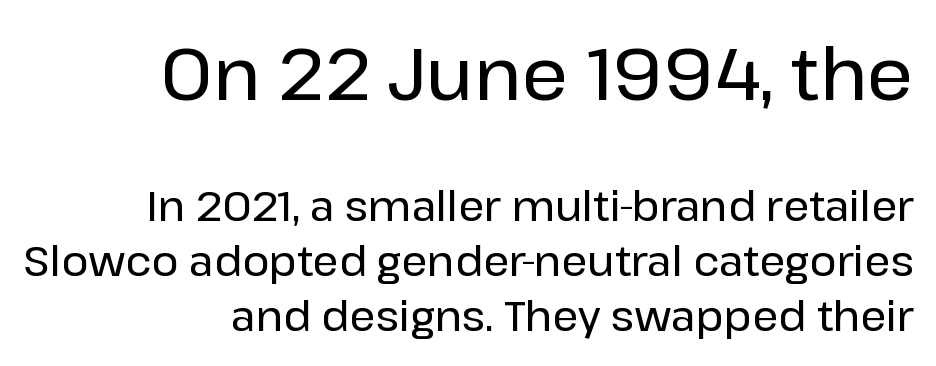
{"serif": "no", "italic": "no", "width": "normal", "stroke_contrast": "low", "x_height": "medium", "monospaced": "no", "underline": "no", "align": "right", "line_spacing": "normal", "line_spacing_ratio": 1.35, "letter_spacing": "normal", "letter_spacing_em": 0.0, "larger_block": "first", "size_ratio": 1.76, "glyph_px": 72}
